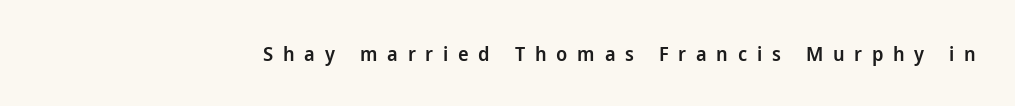
{"italic": "no", "bold": "semi", "underline": "no", "letter_spacing": "wide", "letter_spacing_em": 0.49, "glyph_px": 20}
